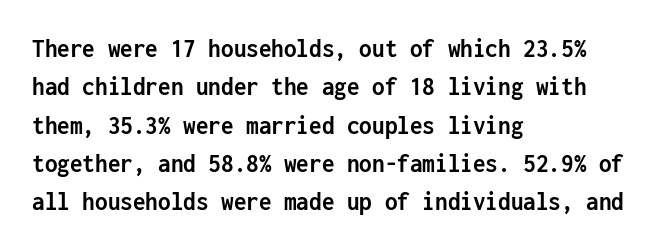
The foot of each line stays bare and open. Observe the absence of serifs on each vertical stroke in this sample. Quick note: not italic, upright. Weight: bold.
